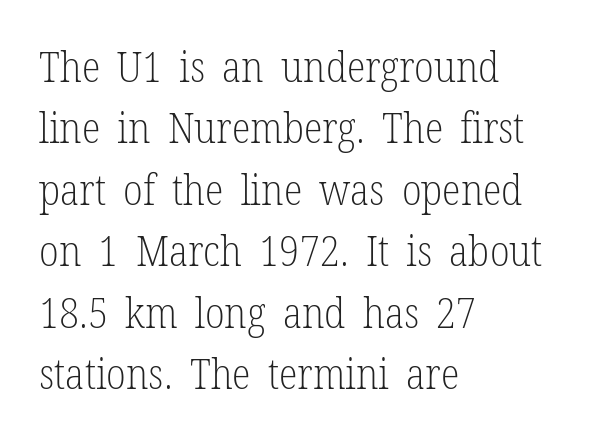
The image shows 43 px light, condensed serif type, upright; set left-aligned, normal line spacing (1.43x), normal letter spacing, not underlined; low stroke contrast and a medium x-height.
